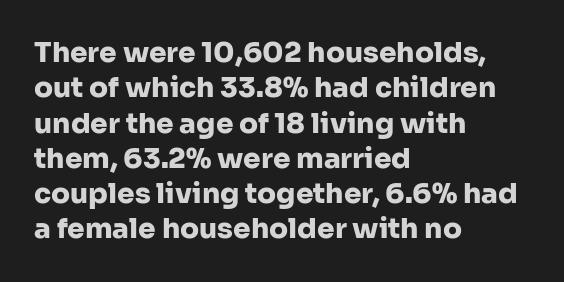
{"serif": "no", "italic": "no", "bold": "yes", "weight": "heavy", "width": "normal", "stroke_contrast": "low", "x_height": "medium", "monospaced": "no", "underline": "no", "align": "left", "line_spacing": "normal", "line_spacing_ratio": 1.26, "letter_spacing": "normal", "letter_spacing_em": 0.0, "glyph_px": 28}
